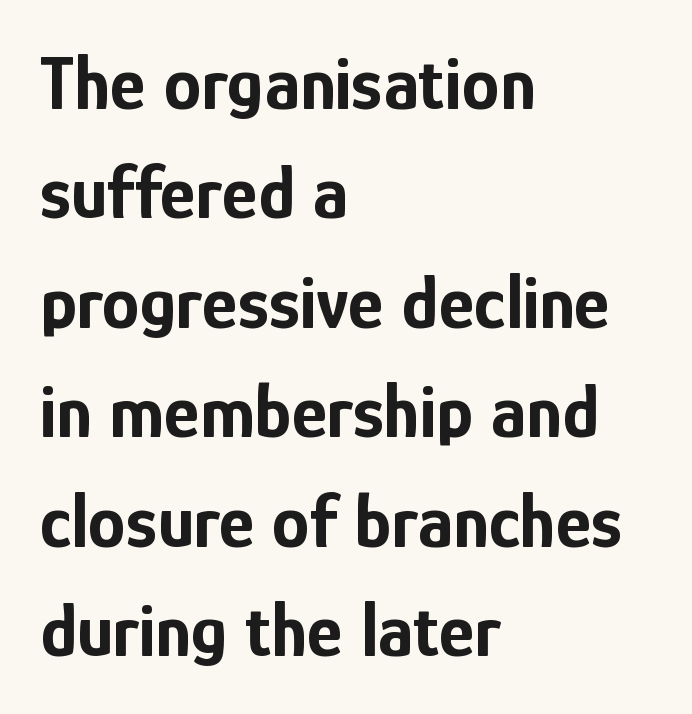
Do the characters align in a grid? No, the font is proportional. Each word holds together tightly as a unit, with standard inter-letter gaps. To sum up the face: it is a sans, with no serifs. Compared with a centered layout, this one pins lines to the left instead. Is there any slant? The stems are plumb. The rendering uses a bold face; every stroke is thick and dark.
